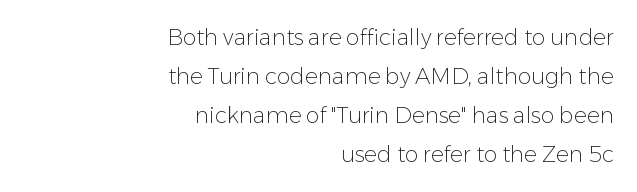
Each stroke keeps to a modest, everyday thickness or less. The foot of each line stays bare and open. The lines in this sample share a right terminus and differ only in where they begin. Designer's note — italics off, roman on. The face used here is rendered with its standard letterfit.
